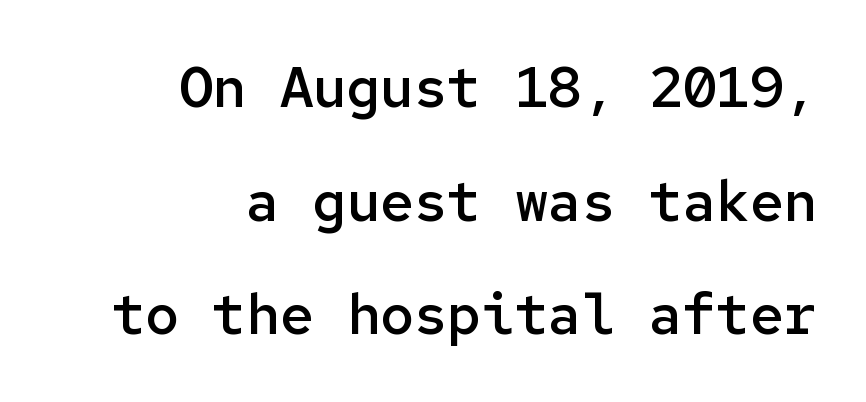
The image shows 56 px semibold sans-serif type, upright, monospaced; set right-aligned, loose line spacing (2.03x), normal letter spacing, not underlined; low stroke contrast and a medium x-height.
